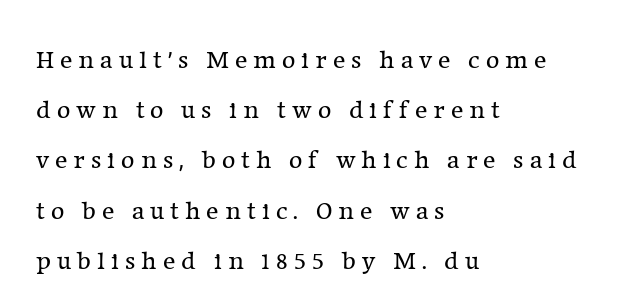
{"italic": "no", "bold": "no", "underline": "no", "align": "left", "line_spacing": "loose", "line_spacing_ratio": 1.93, "letter_spacing": "wide", "letter_spacing_em": 0.23, "glyph_px": 26}
